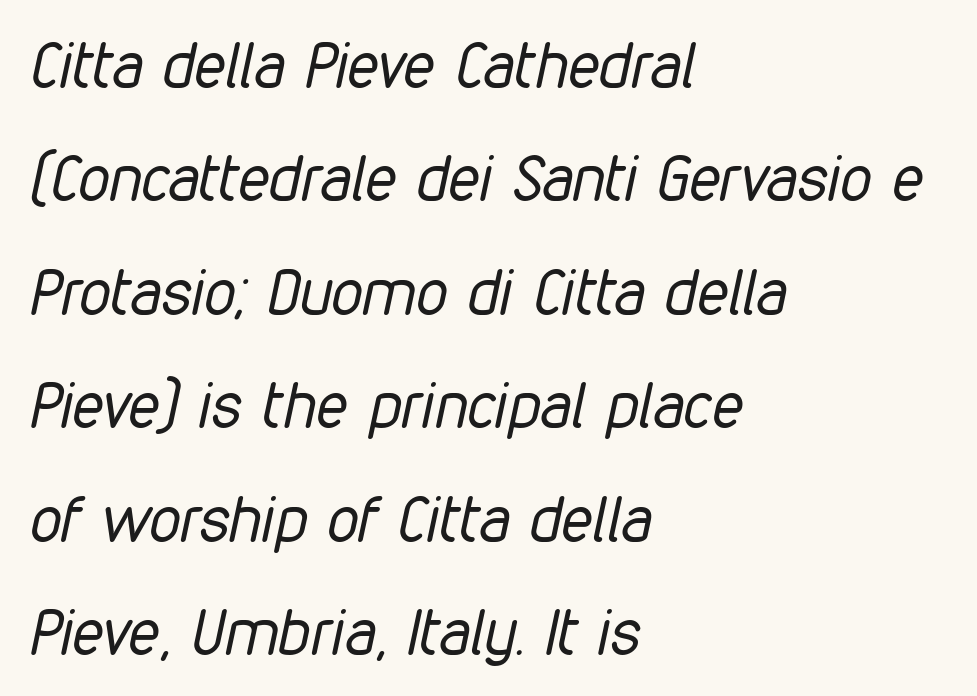
The image shows 63 px regular-weight, condensed type, italic (leaning right); set left-aligned, line spacing 1.8x, normal letter spacing, not underlined; low stroke contrast and a medium x-height.
